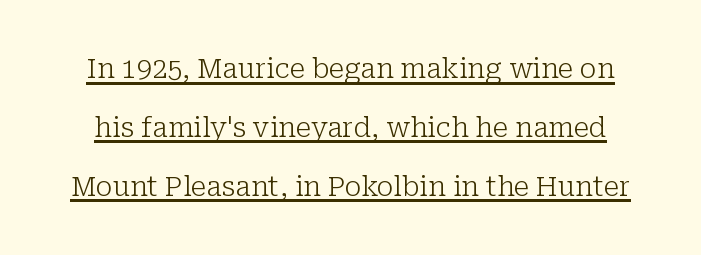
Q: Is the text bold? A: No.
Q: Is the text italic (slanted)? A: No, it is upright.
Q: Is the text underlined? A: Yes.
Q: Is the spacing between letters normal or unusually wide? A: Normal.
Q: Is the spacing between lines tight, normal or loose? A: Loose.
